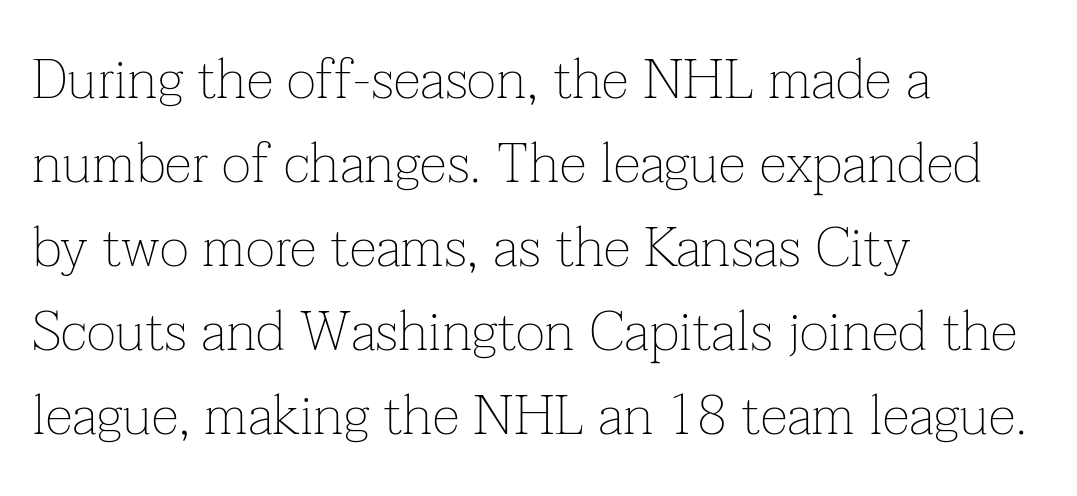
No extra ink here — the face is not bold. A classic flush-left, rag-right setting is used for this passage. The font family rendered here belongs to the serif group. What stands out about the letter spacing? Nothing — it is the standard amount.
